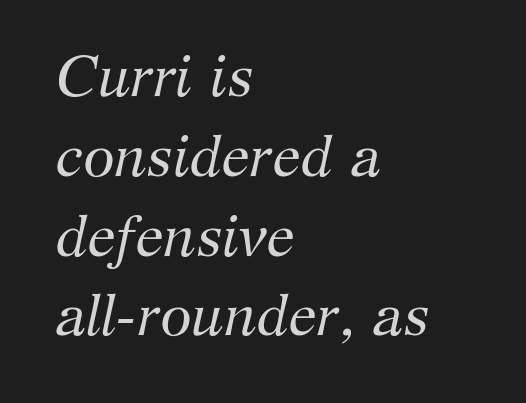
{"serif": "yes", "italic": "yes", "lean": "right", "slant_degrees": 12, "bold": "no", "weight": "regular", "width": "normal", "stroke_contrast": "medium", "x_height": "medium", "monospaced": "no", "underline": "no", "align": "left", "line_spacing": "normal", "line_spacing_ratio": 1.4, "letter_spacing": "normal", "letter_spacing_em": 0.0, "glyph_px": 57}
